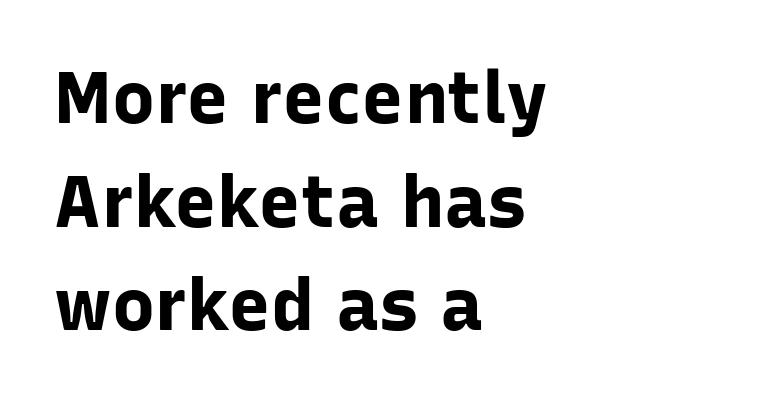
Q: Is the text bold? A: Yes.
Q: Is the text italic (slanted)? A: No, it is upright.
Q: Is the typeface a serif or a sans-serif typeface? A: Sans-serif.
Q: Is the text underlined? A: No.
Q: How is the paragraph aligned? A: Left-aligned.
Q: Is the spacing between letters normal or unusually wide? A: Normal.
Q: Is the spacing between lines tight, normal or loose? A: Normal.
Q: Width (condensed, normal, or wide)? A: Normal.
Q: Stroke contrast? A: Low.
Q: x-height? A: Medium.
Q: Monospaced? A: No.
